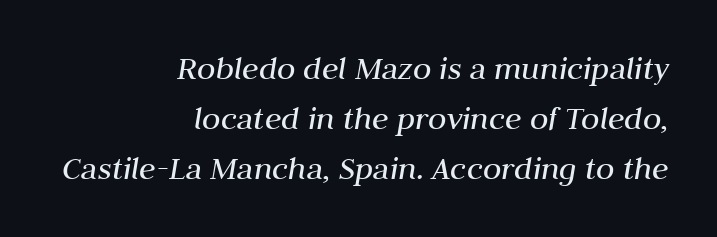
The image shows 34 px regular-weight type, italic (leaning right); set right-aligned, normal line spacing (1.47x), normal letter spacing, not underlined; medium stroke contrast and a medium x-height.
